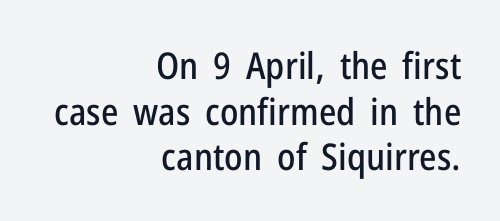
Beneath every word, the page is bare. Tracking value appears to be zero — textbook default spacing. This rendering uses right alignment, leaving the left contour irregular. The lettering stays uniformly vertical, giving the passage a roman look. The passage shown is typed in a proportional face where columns would drift. To sum up the face: it is a sans, with no serifs.
